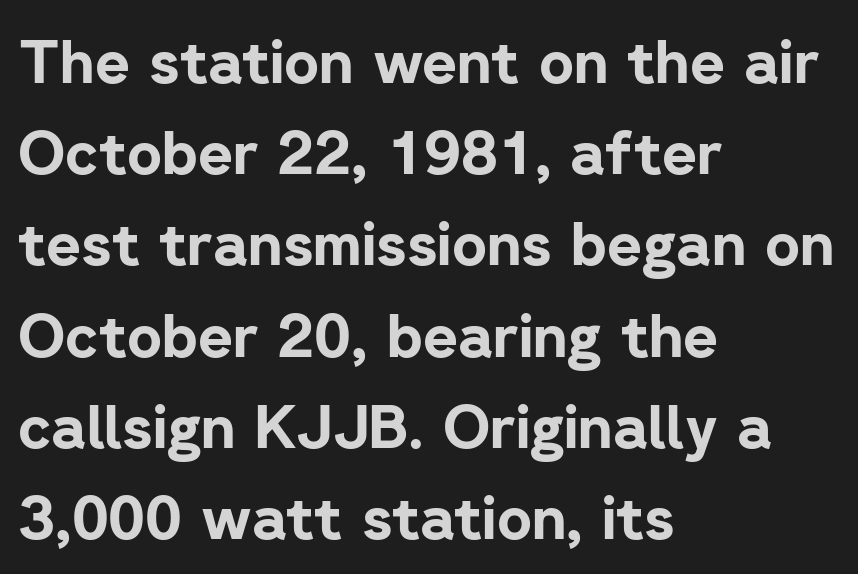
Q: Is the text bold? A: Yes.
Q: Is the text italic (slanted)? A: No, it is upright.
Q: Is the typeface a serif or a sans-serif typeface? A: Sans-serif.
Q: Is the text underlined? A: No.
Q: How is the paragraph aligned? A: Left-aligned.
Q: Is the spacing between letters normal or unusually wide? A: Normal.
Q: Is the spacing between lines tight, normal or loose? A: Normal.
Q: Width (condensed, normal, or wide)? A: Normal.
Q: Stroke contrast? A: Low.
Q: x-height? A: Medium.
Q: Monospaced? A: No.
